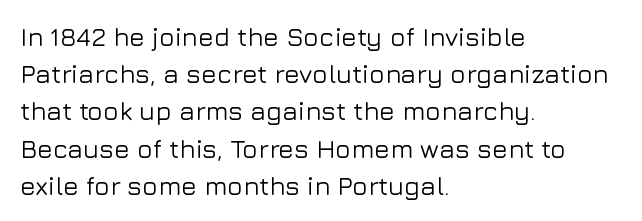
The passage is arranged the way most books set body copy — flush left. No extra tracking has been applied to these lines. You can tell it's not italic because the verticals are truly vertical. The leading is moderate, giving the passage an even texture. The specimen omits any rule beneath the text block's lines.
